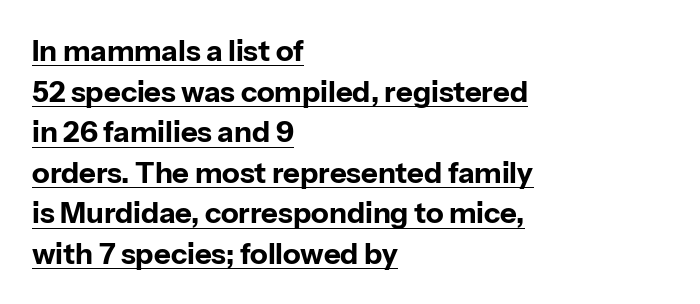
One glance says typical: line gaps are just what's usual. The letters are bold, with thick, heavy strokes. The paragraph has a hard left edge and a soft right edge. Unlike a traditional serif, this face leaves its strokes unadorned.
